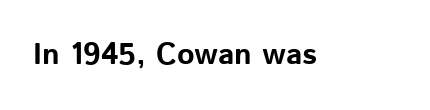
{"serif": "no", "italic": "no", "bold": "yes", "weight": "bold", "width": "normal", "stroke_contrast": "low", "x_height": "medium", "monospaced": "no", "underline": "no", "letter_spacing": "normal", "letter_spacing_em": 0.0, "glyph_px": 30}
